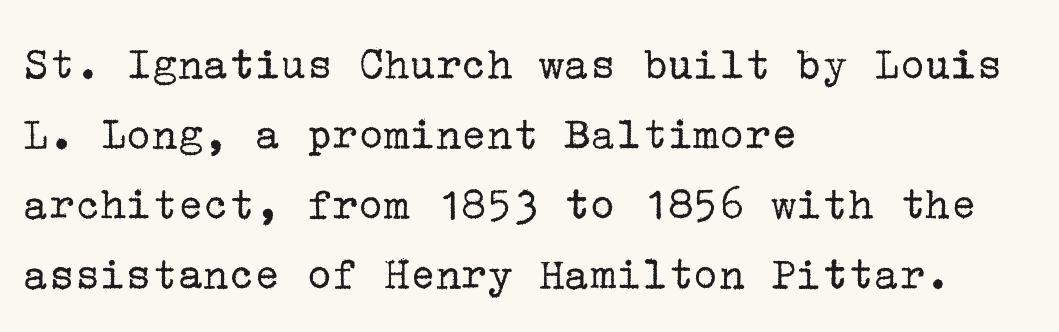
Q: Is the text bold? A: No.
Q: Is the text italic (slanted)? A: No, it is upright.
Q: Is the typeface a serif or a sans-serif typeface? A: Serif.
Q: Is the text underlined? A: No.
Q: How is the paragraph aligned? A: Left-aligned.
Q: Is the spacing between letters normal or unusually wide? A: Normal.
Q: Is the spacing between lines tight, normal or loose? A: Normal.
Q: Width (condensed, normal, or wide)? A: Normal.
Q: Stroke contrast? A: Low.
Q: x-height? A: Medium.
